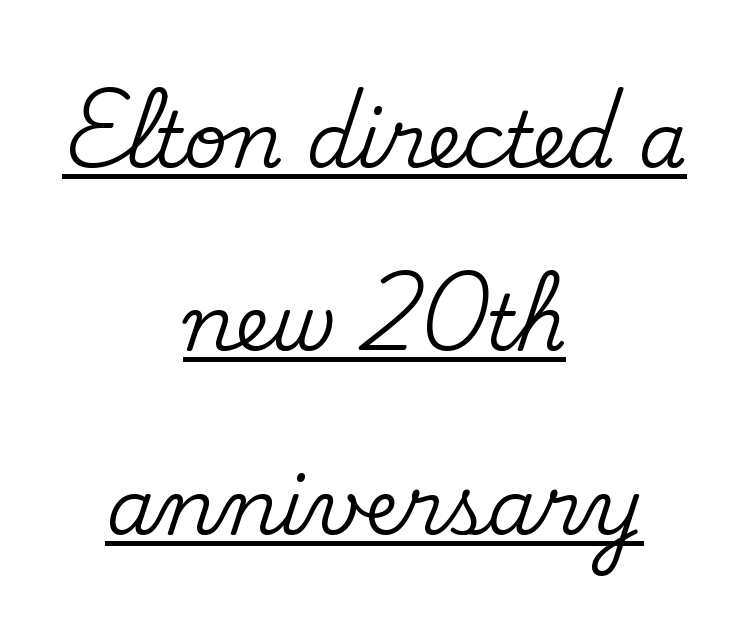
The gaps between neighbouring characters are ordinary and unremarkable. These lines are centered, leaving both edges ragged. If you measured baseline to baseline, you'd find a long distance. Spacing verdict: proportional, widths tailored to each character.
